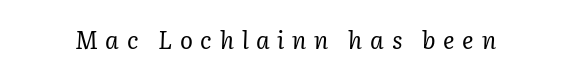
Plain, unruled lines of type. The lettering tilts uniformly, giving the passage an italic look. Letter spacing: wide. No letter is thick-stroked: the sample isn't bold.
